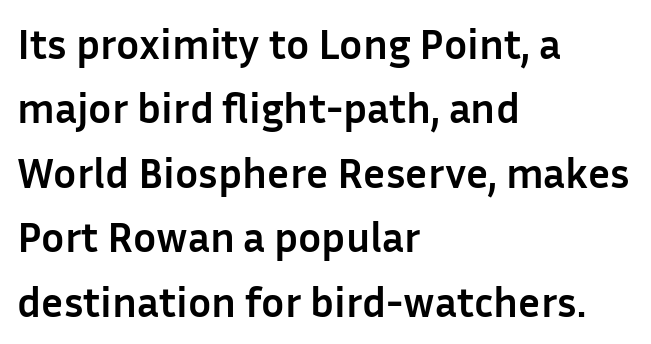
Q: Is the text bold? A: Yes.
Q: Is the text italic (slanted)? A: No, it is upright.
Q: Is the typeface a serif or a sans-serif typeface? A: Sans-serif.
Q: Is the text underlined? A: No.
Q: How is the paragraph aligned? A: Left-aligned.
Q: Is the spacing between letters normal or unusually wide? A: Normal.
Q: Is the spacing between lines tight, normal or loose? A: Normal.
Q: Width (condensed, normal, or wide)? A: Normal.
Q: Stroke contrast? A: Low.
Q: x-height? A: Medium.
Q: Monospaced? A: No.
